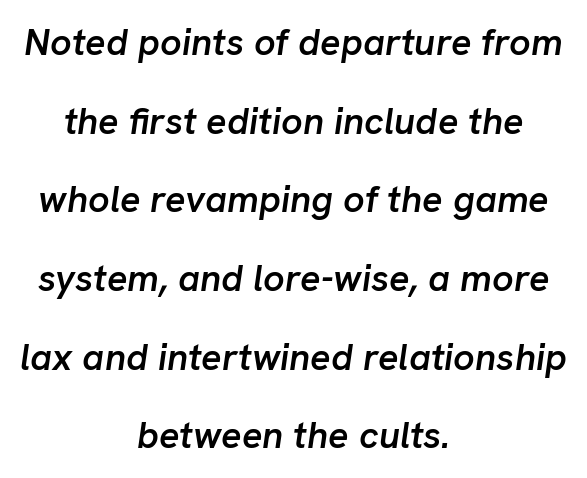
The image shows 38 px semibold type, italic (leaning right); set centered, loose line spacing (2.07x), normal letter spacing, not underlined; low stroke contrast and a medium x-height.
